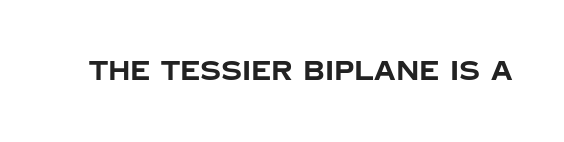
{"italic": "no", "bold": "yes", "underline": "no", "letter_spacing": "normal", "letter_spacing_em": 0.0, "glyph_px": 27}
